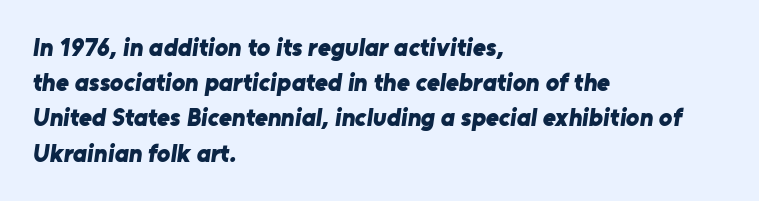
Q: Is the text bold? A: Yes.
Q: Is the text underlined? A: No.
Q: How is the paragraph aligned? A: Left-aligned.
Q: Is the spacing between letters normal or unusually wide? A: Normal.
Q: Is the spacing between lines tight, normal or loose? A: Normal.
